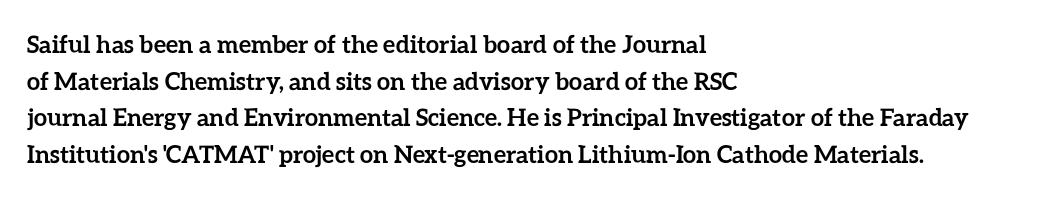
Q: Is the text bold? A: Yes.
Q: Is the text italic (slanted)? A: No, it is upright.
Q: Is the text underlined? A: No.
Q: How is the paragraph aligned? A: Left-aligned.
Q: Is the spacing between letters normal or unusually wide? A: Normal.
Q: Is the spacing between lines tight, normal or loose? A: Normal.
